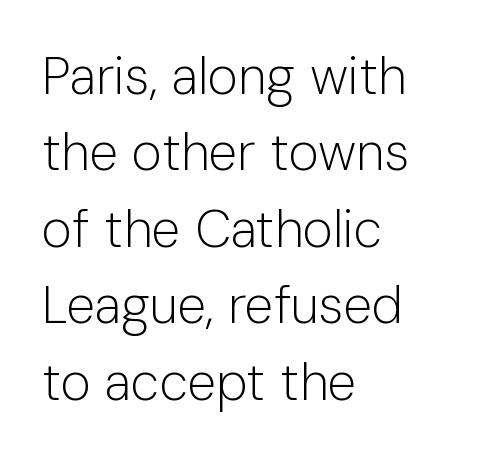
The letters stand upright; this is a roman face. Letters have the restrained weight of plain body copy at most. Do the characters align in a grid? No, the font is proportional. This sample uses plain, unmodified letter spacing. Words float on clear page, feet unadorned. Line beginnings align vertically; line endings do not.
